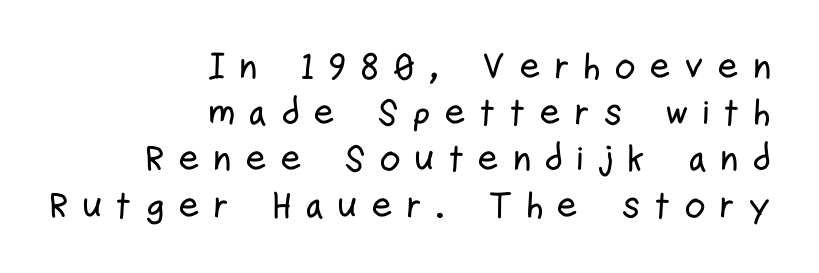
{"serif": "no", "italic": "no", "width": "condensed", "stroke_contrast": "low", "x_height": "medium", "monospaced": "no", "underline": "no", "align": "right", "line_spacing": "normal", "line_spacing_ratio": 1.25, "letter_spacing": "wide", "letter_spacing_em": 0.35, "glyph_px": 37}
